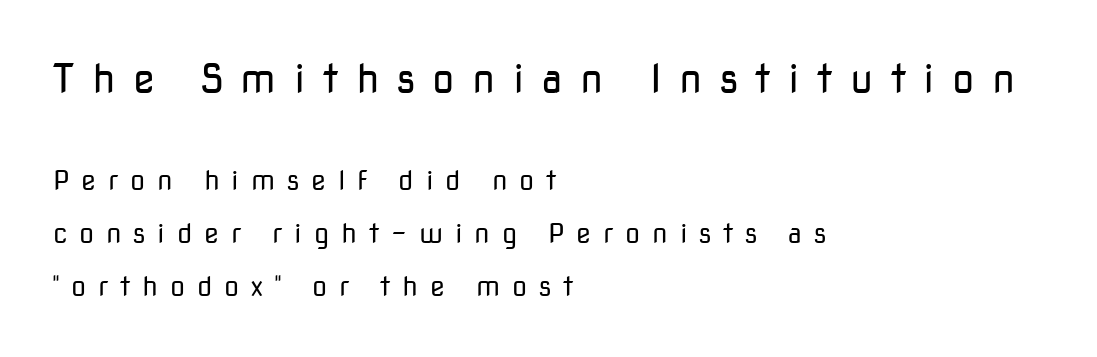
{"serif": "no", "italic": "no", "bold": "no", "weight": "regular", "width": "normal", "stroke_contrast": "low", "x_height": "medium", "monospaced": "no", "underline": "no", "align": "left", "line_spacing": "loose", "line_spacing_ratio": 1.96, "letter_spacing": "wide", "letter_spacing_em": 0.44, "larger_block": "first", "size_ratio": 1.48, "glyph_px": 40}
